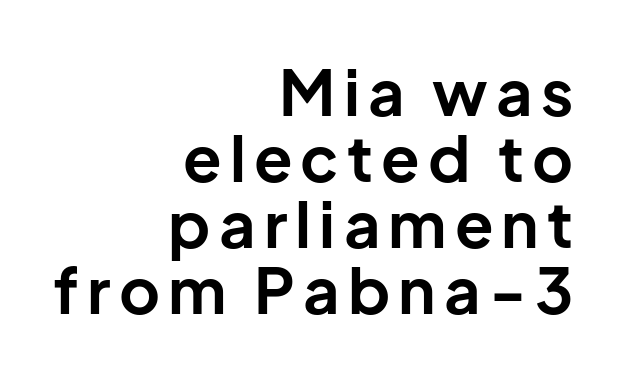
Q: Is the text bold? A: Yes.
Q: Is the text italic (slanted)? A: No, it is upright.
Q: Is the typeface a serif or a sans-serif typeface? A: Sans-serif.
Q: Is the text underlined? A: No.
Q: How is the paragraph aligned? A: Right-aligned.
Q: Is the spacing between lines tight, normal or loose? A: Tight.
Q: Width (condensed, normal, or wide)? A: Normal.
Q: Stroke contrast? A: Low.
Q: x-height? A: Medium.
Q: Monospaced? A: No.
